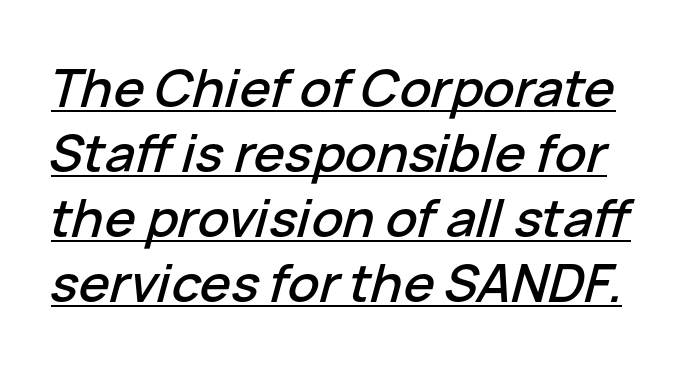
{"italic": "yes", "lean": "right", "slant_degrees": 15, "width": "normal", "stroke_contrast": "low", "x_height": "medium", "monospaced": "no", "underline": "yes", "line_spacing": "normal", "line_spacing_ratio": 1.25, "letter_spacing": "normal", "letter_spacing_em": 0.0, "glyph_px": 52}
